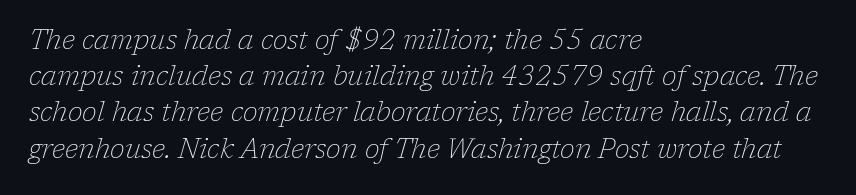
Q: Is the text bold? A: No.
Q: Is the text italic (slanted)? A: Yes, it leans right by about 17 degrees.
Q: Is the text underlined? A: No.
Q: How is the paragraph aligned? A: Left-aligned.
Q: Is the spacing between letters normal or unusually wide? A: Normal.
Q: Is the spacing between lines tight, normal or loose? A: Normal.
